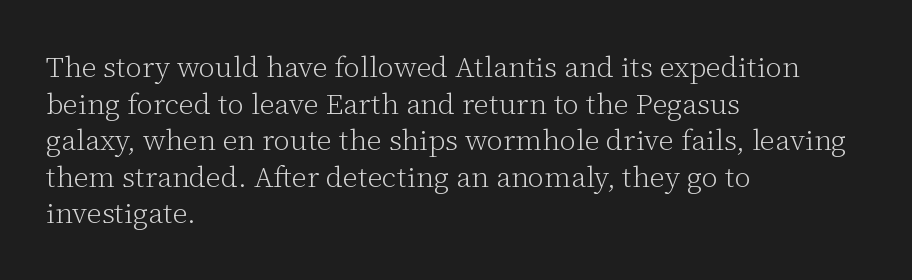
Q: Is the text bold? A: No.
Q: Is the text italic (slanted)? A: No, it is upright.
Q: Is the typeface a serif or a sans-serif typeface? A: Serif.
Q: Is the text underlined? A: No.
Q: How is the paragraph aligned? A: Left-aligned.
Q: Is the spacing between letters normal or unusually wide? A: Normal.
Q: Is the spacing between lines tight, normal or loose? A: Normal.
Q: Width (condensed, normal, or wide)? A: Normal.
Q: Stroke contrast? A: Low.
Q: x-height? A: Medium.
Q: Monospaced? A: No.
